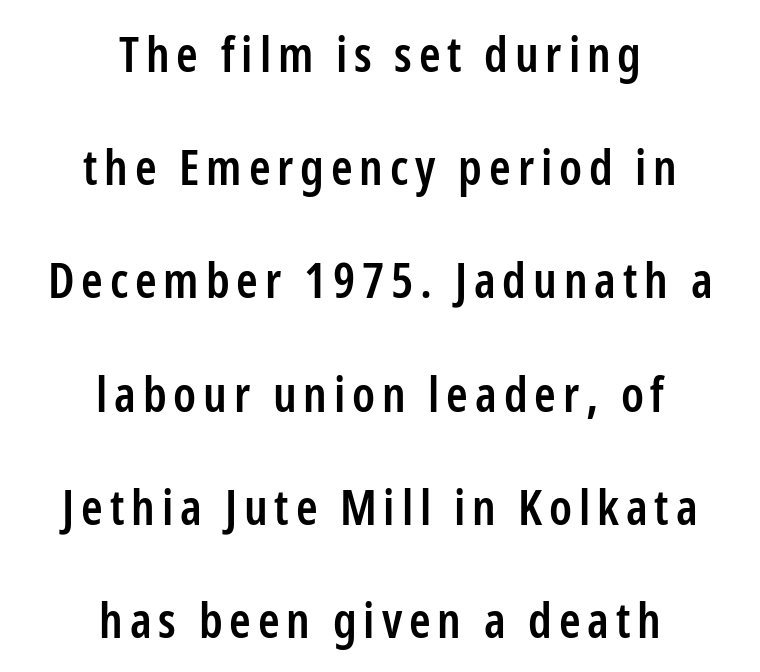
Q: Is the text bold? A: Semi-bold.
Q: Is the text italic (slanted)? A: No, it is upright.
Q: Is the typeface a serif or a sans-serif typeface? A: Sans-serif.
Q: Is the text underlined? A: No.
Q: How is the paragraph aligned? A: Centered.
Q: Is the spacing between lines tight, normal or loose? A: Loose.
Q: Width (condensed, normal, or wide)? A: Condensed.
Q: Stroke contrast? A: Low.
Q: x-height? A: Medium.
Q: Monospaced? A: No.
